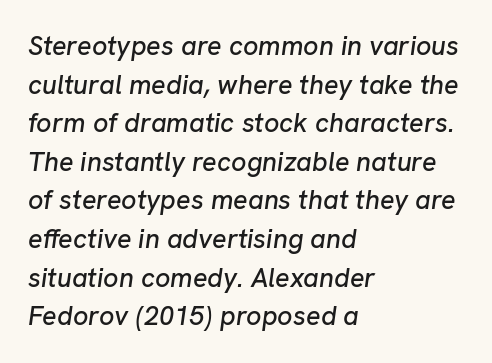
The image shows 27 px text type, italic (leaning right); set left-aligned, normal line spacing (1.43x), normal letter spacing, not underlined.
